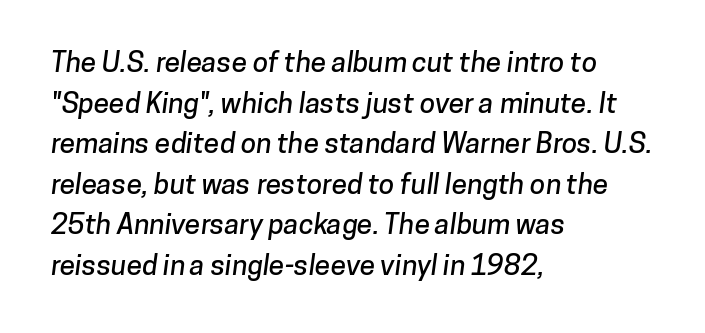
The image shows 28 px sans-serif type; set left-aligned, normal line spacing (1.45x), normal letter spacing, not underlined; low stroke contrast and a medium x-height.
